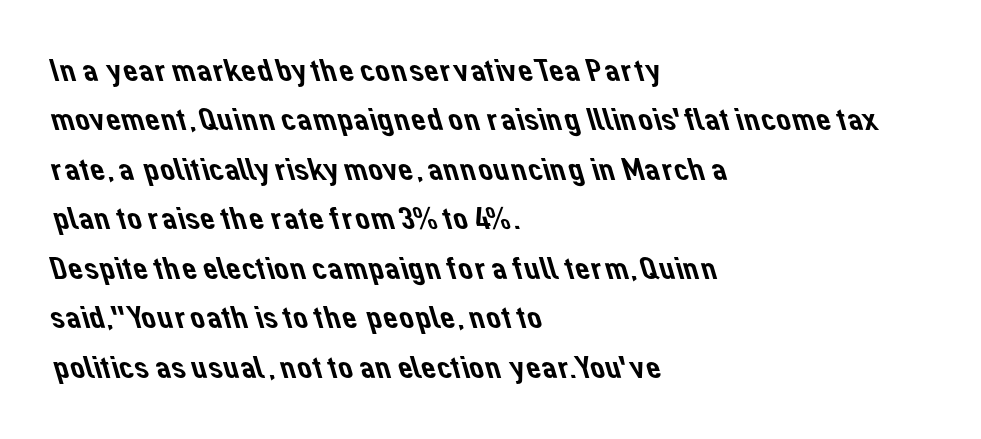
The image shows 33 px sans-serif type; set left-aligned, normal line spacing (1.5x), normal letter spacing, not underlined; low stroke contrast and a medium x-height.
